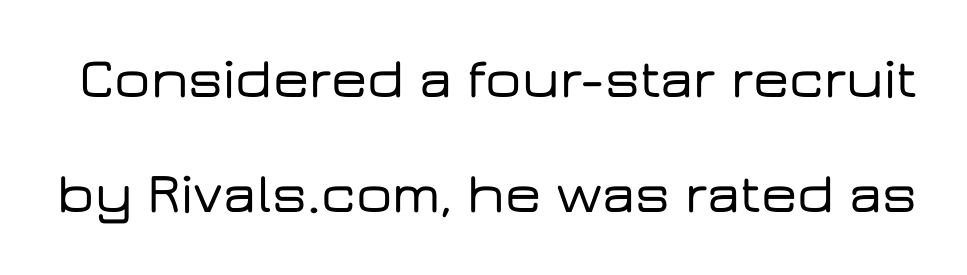
The letters advance in unequal steps, a hallmark of proportional type. In terms of letterspacing, this is plain default setting. The font's upright variant was chosen for this text. The words here are not underlined. Honestly, the rows look like they've been pulled way apart.
